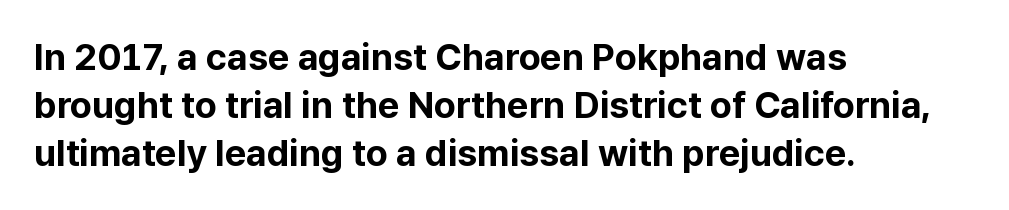
Q: Is the text bold? A: Yes.
Q: Is the text italic (slanted)? A: No, it is upright.
Q: Is the typeface a serif or a sans-serif typeface? A: Sans-serif.
Q: Is the text underlined? A: No.
Q: How is the paragraph aligned? A: Left-aligned.
Q: Is the spacing between letters normal or unusually wide? A: Normal.
Q: Is the spacing between lines tight, normal or loose? A: Normal.
Q: Width (condensed, normal, or wide)? A: Normal.
Q: Stroke contrast? A: Low.
Q: x-height? A: Medium.
Q: Monospaced? A: No.
